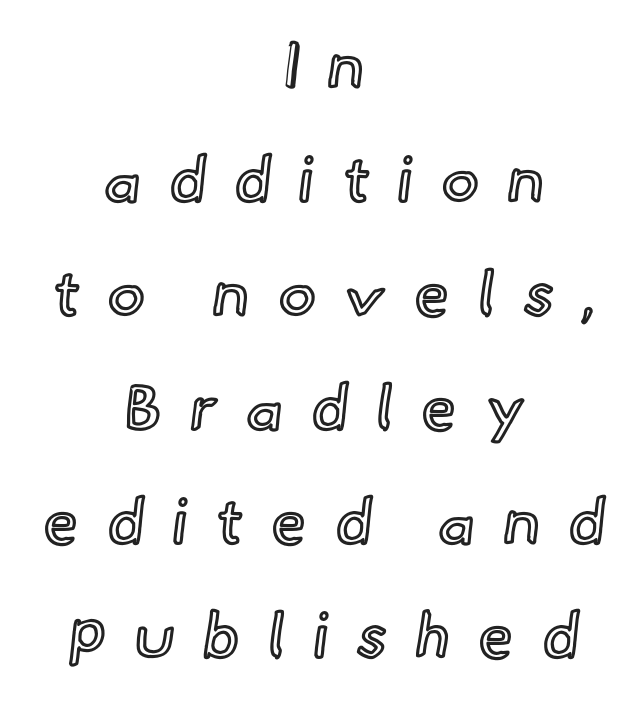
The image shows 63 px text type; set centered, line spacing 1.81x, unusually wide letter spacing (+0.45 em), not underlined; a small x-height.
